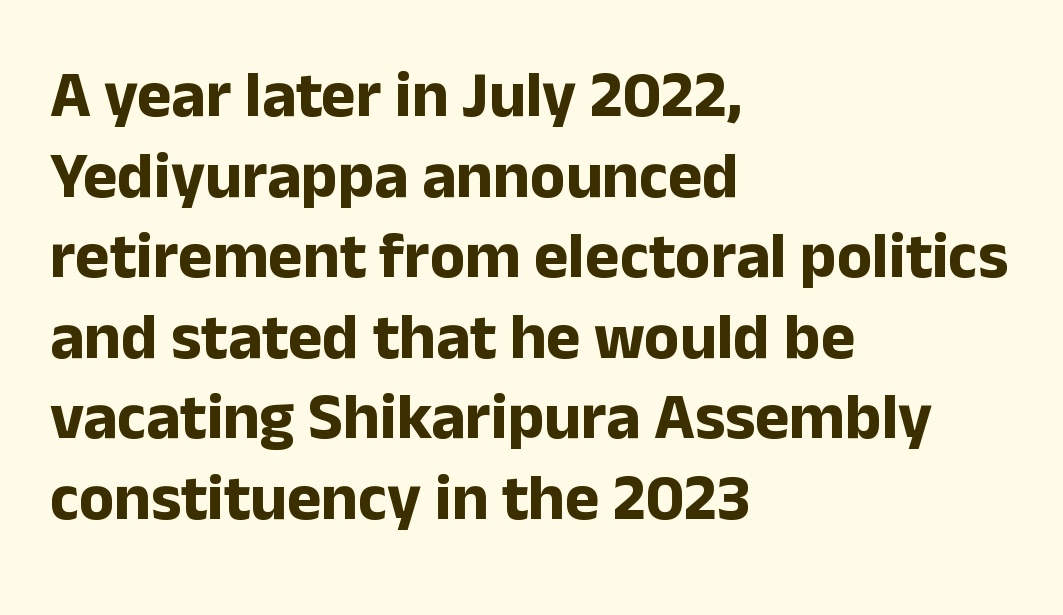
Q: Is the text bold? A: Yes.
Q: Is the text italic (slanted)? A: No, it is upright.
Q: Is the typeface a serif or a sans-serif typeface? A: Sans-serif.
Q: Is the text underlined? A: No.
Q: How is the paragraph aligned? A: Left-aligned.
Q: Is the spacing between letters normal or unusually wide? A: Normal.
Q: Width (condensed, normal, or wide)? A: Normal.
Q: Stroke contrast? A: Low.
Q: x-height? A: Medium.
Q: Monospaced? A: No.
